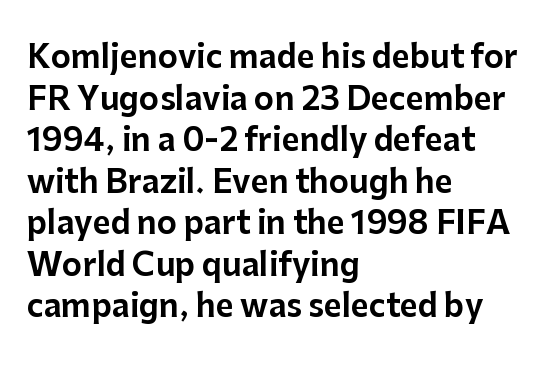
The image shows 31 px sans-serif type, upright; set left-aligned, normal line spacing (1.34x), normal letter spacing, not underlined; low stroke contrast and a medium x-height.
